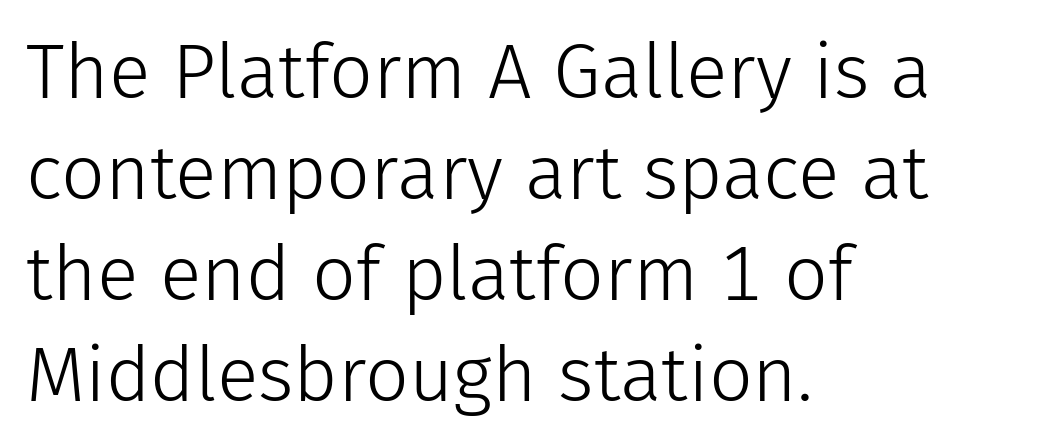
Whoever set this chose a conventional vertical rhythm. Which margin do the lines hug? The left one — the right edge is uneven. These lines were composed using upright roman letters. Just letters on the line, the space beneath them empty.
